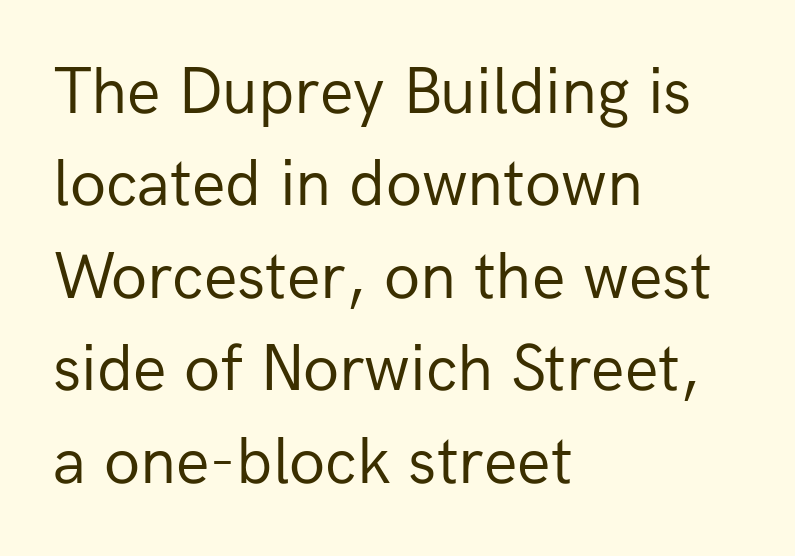
The glyphs are unaccompanied by any horizontal stroke below them. Is this a heavy cut? Hardly; it is regular or lighter. No extra tracking has been applied to these lines. These lines sit exactly where default settings would place them. Do the characters align in a grid? No, the font is proportional. Short and long lines alike share a common starting point at left.
